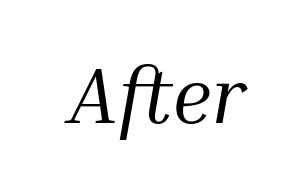
Q: Is the text bold? A: No.
Q: Is the text italic (slanted)? A: Yes, it leans right by about 10 degrees.
Q: Is the typeface a serif or a sans-serif typeface? A: Serif.
Q: Is the text underlined? A: No.
Q: Is the spacing between letters normal or unusually wide? A: Normal.
Q: Width (condensed, normal, or wide)? A: Normal.
Q: Stroke contrast? A: Medium.
Q: x-height? A: Medium.
Q: Monospaced? A: No.
